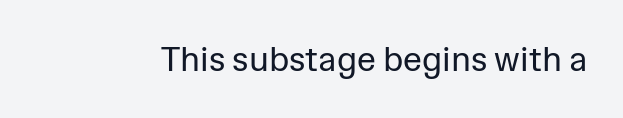
The image shows 34 px regular-weight sans-serif type, upright; set normal letter spacing, not underlined; low stroke contrast and a medium x-height.
